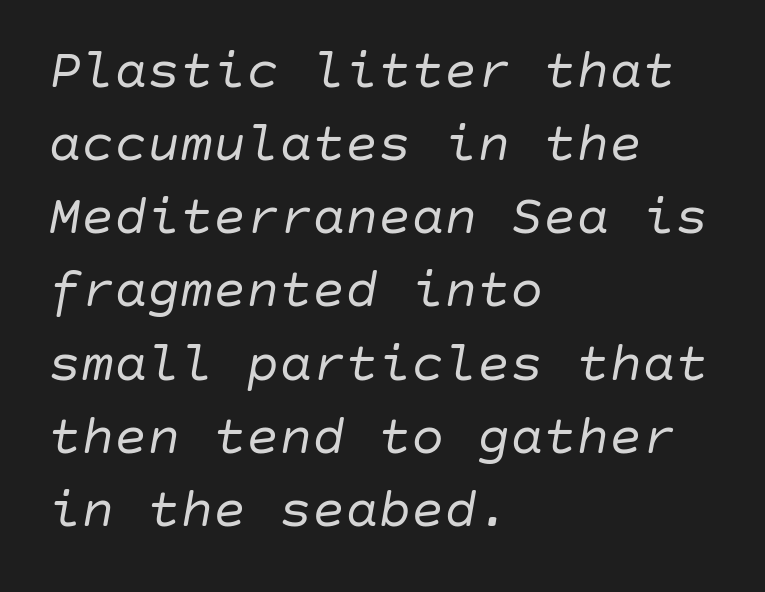
{"italic": "yes", "lean": "right", "slant_degrees": 10, "bold": "no", "weight": "regular", "width": "normal", "stroke_contrast": "low", "x_height": "large", "underline": "no", "align": "left", "line_spacing": "normal", "line_spacing_ratio": 1.33, "letter_spacing": "normal", "letter_spacing_em": 0.0, "glyph_px": 55}
